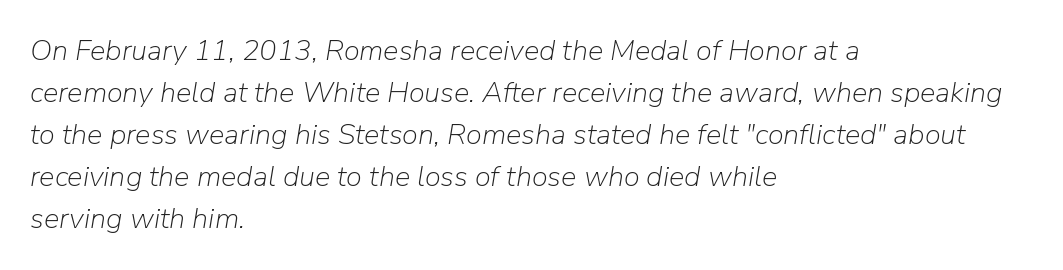
You could not count columns in this text — the font is proportionally spaced. Horizontally, the lines are justified to the leading edge only. The foot of each line stays bare and open. How are the letters spaced? Ordinarily, with no added tracking. Counters stay open thanks to moderate or lighter strokes. Vertically, the passage feels balanced, rows spaced as you'd expect.
